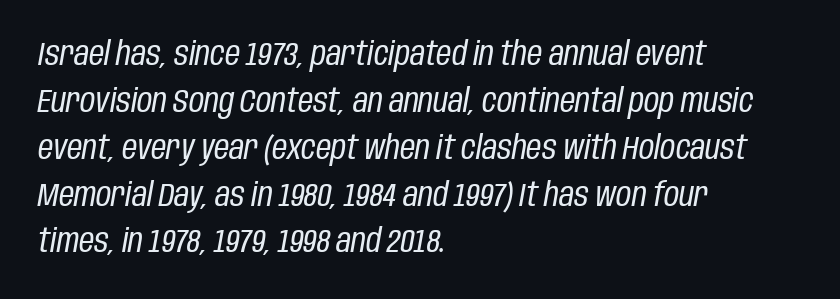
{"italic": "yes", "lean": "right", "slant_degrees": 10, "bold": "no", "weight": "regular", "width": "condensed", "stroke_contrast": "low", "x_height": "large", "monospaced": "no", "underline": "no", "align": "left", "line_spacing": "normal", "line_spacing_ratio": 1.42, "letter_spacing": "normal", "letter_spacing_em": 0.0, "glyph_px": 33}
